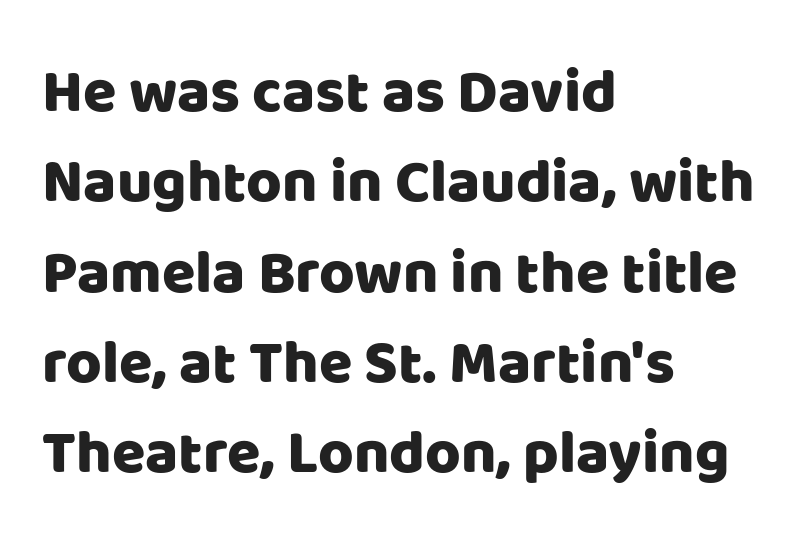
The setting favours the left margin, as ordinary paragraphs usually do. Characters remain perfectly vertical along every line. The passage shown is typed in a proportional face where columns would drift. The rows are spaced the way most documents space them.
